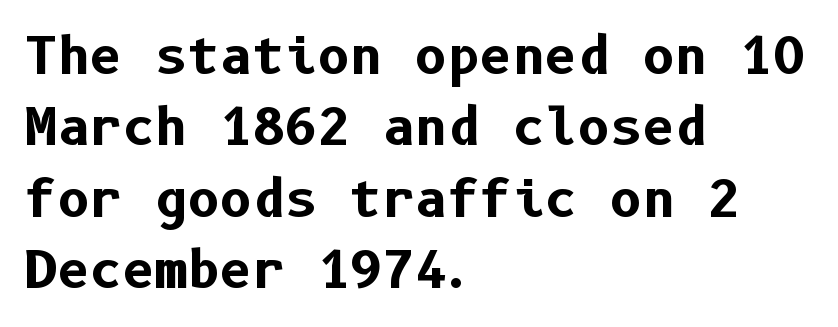
What stands out about the letter spacing? Nothing — it is the standard amount. Reading down the column, the eye jumps a familiar distance to each next line. Layout note: lines flush left. Unlike a traditional serif, this face leaves its strokes unadorned. Is there any slant? The stems are plumb.
